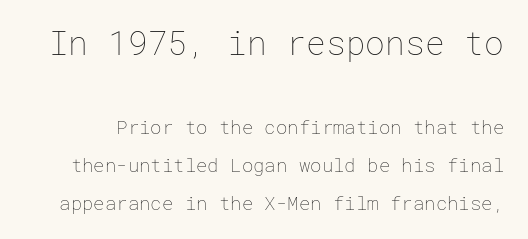
Q: Is the text bold? A: No.
Q: Is the text italic (slanted)? A: No, it is upright.
Q: Is the text underlined? A: No.
Q: Is the spacing between letters normal or unusually wide? A: Normal.
Q: Is the spacing between lines tight, normal or loose? A: Loose.
Q: Which block of text is set in a larger size, the first (top) or the second (bottom)? A: The first (top) one.
Q: Width (condensed, normal, or wide)? A: Normal.
Q: Stroke contrast? A: Low.
Q: x-height? A: Medium.
